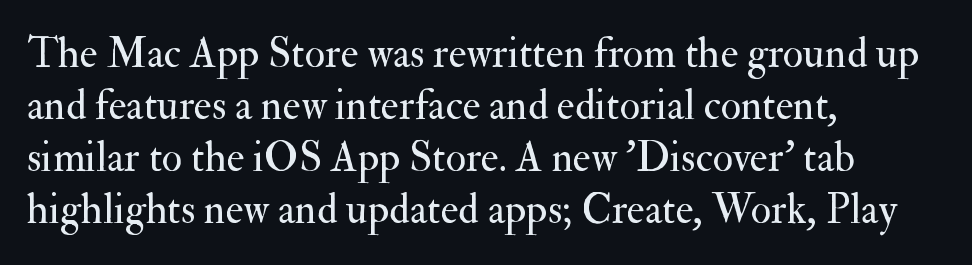
The image shows 42 px regular-weight serif type, upright; set left-aligned, line spacing 1.24x, normal letter spacing, not underlined; medium stroke contrast and a small x-height.
